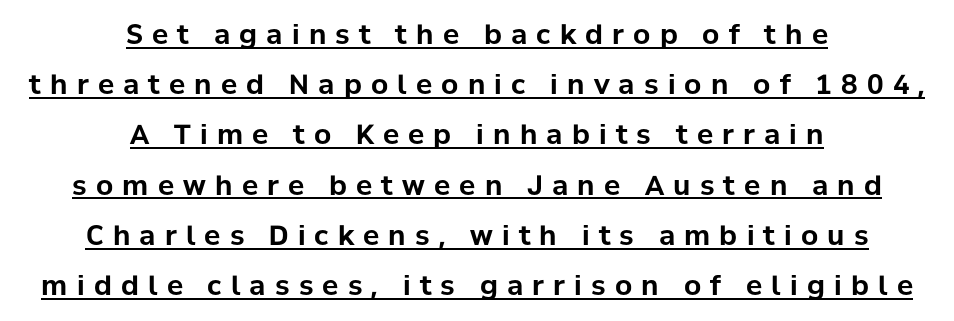
The image shows 27 px bold type, upright; set centered, line spacing 1.86x, unusually wide letter spacing (+0.34 em), underlined.
